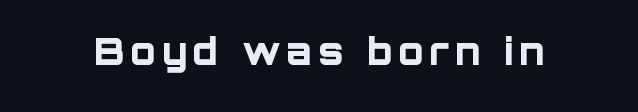
Q: Is the text bold? A: Yes.
Q: Is the text italic (slanted)? A: No, it is upright.
Q: Is the typeface a serif or a sans-serif typeface? A: Sans-serif.
Q: Is the text underlined? A: No.
Q: Width (condensed, normal, or wide)? A: Normal.
Q: Stroke contrast? A: Low.
Q: x-height? A: Large.
Q: Monospaced? A: No.
